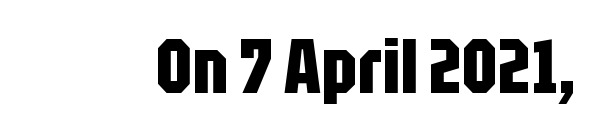
Q: Is the text bold? A: Yes.
Q: Is the text italic (slanted)? A: No, it is upright.
Q: Is the typeface a serif or a sans-serif typeface? A: Sans-serif.
Q: Is the text underlined? A: No.
Q: Is the spacing between letters normal or unusually wide? A: Normal.
Q: Width (condensed, normal, or wide)? A: Condensed.
Q: Stroke contrast? A: Low.
Q: x-height? A: Large.
Q: Monospaced? A: No.
